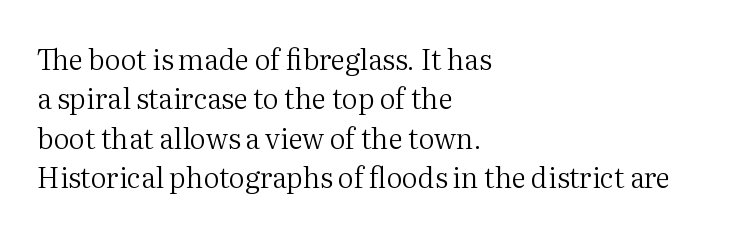
Q: Is the text bold? A: No.
Q: Is the text italic (slanted)? A: No, it is upright.
Q: Is the typeface a serif or a sans-serif typeface? A: Serif.
Q: Is the text underlined? A: No.
Q: How is the paragraph aligned? A: Left-aligned.
Q: Is the spacing between letters normal or unusually wide? A: Normal.
Q: Is the spacing between lines tight, normal or loose? A: Normal.
Q: Width (condensed, normal, or wide)? A: Normal.
Q: Stroke contrast? A: Medium.
Q: x-height? A: Medium.
Q: Monospaced? A: No.
